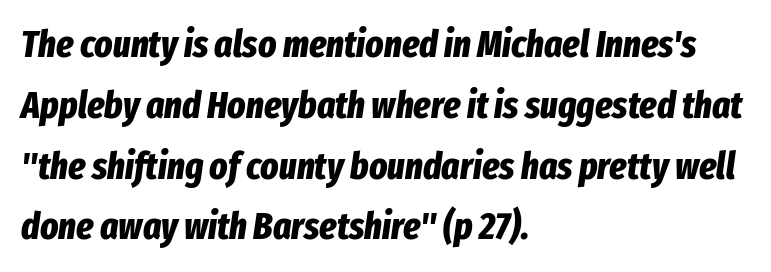
{"italic": "yes", "lean": "right", "slant_degrees": 8, "bold": "yes", "weight": "bold", "width": "condensed", "stroke_contrast": "low", "x_height": "medium", "monospaced": "no", "underline": "no", "align": "left", "line_spacing": "normal", "line_spacing_ratio": 1.6, "letter_spacing": "normal", "letter_spacing_em": 0.0, "glyph_px": 38}
